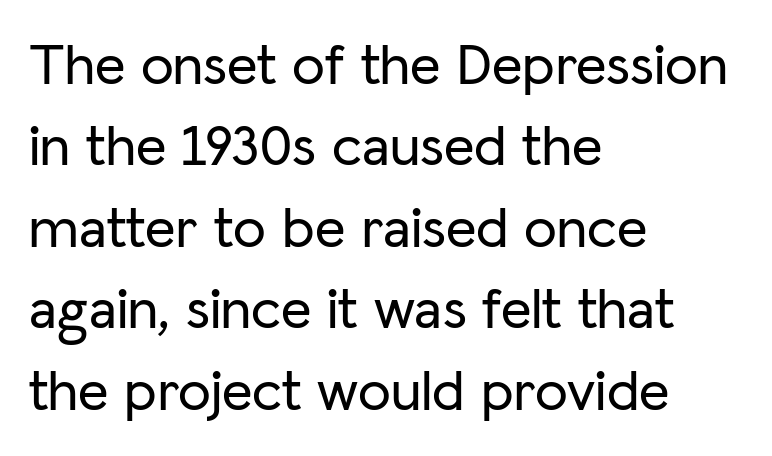
No feet cap the strokes, marking this as sans-serif type. Each row of text sits above clean, open space. Words appear dense and cohesive because spacing is normal. Vertical spacing — default. The letters advance in unequal steps, a hallmark of proportional type.
